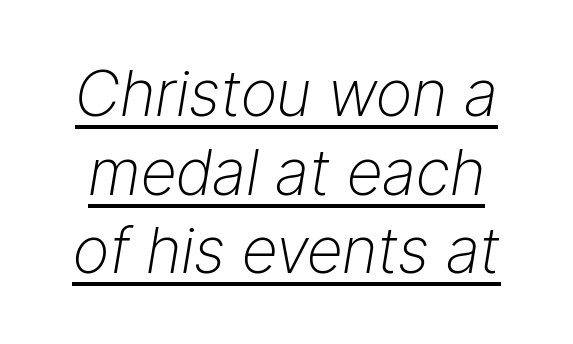
{"italic": "yes", "lean": "right", "slant_degrees": 9, "bold": "no", "weight": "light", "width": "normal", "stroke_contrast": "low", "x_height": "medium", "monospaced": "no", "underline": "yes", "line_spacing": "normal", "line_spacing_ratio": 1.25, "letter_spacing": "normal", "letter_spacing_em": 0.0, "glyph_px": 63}
